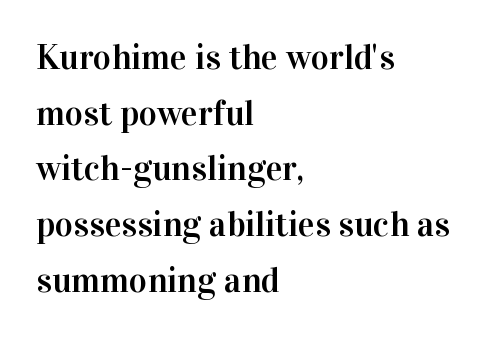
Q: Is the text italic (slanted)? A: No, it is upright.
Q: Is the typeface a serif or a sans-serif typeface? A: Serif.
Q: Is the text underlined? A: No.
Q: How is the paragraph aligned? A: Left-aligned.
Q: Is the spacing between letters normal or unusually wide? A: Normal.
Q: Is the spacing between lines tight, normal or loose? A: Normal.
Q: Width (condensed, normal, or wide)? A: Normal.
Q: Stroke contrast? A: High.
Q: x-height? A: Medium.
Q: Monospaced? A: No.
